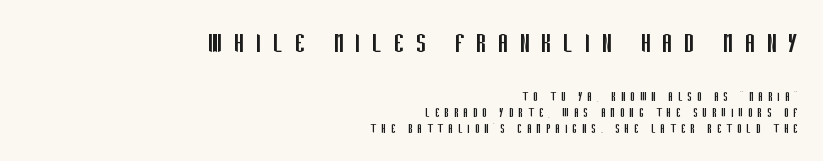
{"serif": "no", "italic": "no", "bold": "no", "weight": "regular", "width": "condensed", "stroke_contrast": "low", "x_height": "large", "monospaced": "no", "underline": "no", "align": "right", "line_spacing_ratio": 1.16, "letter_spacing": "wide", "letter_spacing_em": 0.34, "larger_block": "first", "size_ratio": 2.29, "glyph_px": 32}
